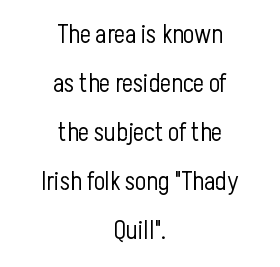
{"italic": "no", "bold": "no", "underline": "no", "align": "center", "line_spacing_ratio": 1.88, "letter_spacing": "normal", "letter_spacing_em": 0.0, "glyph_px": 26}
